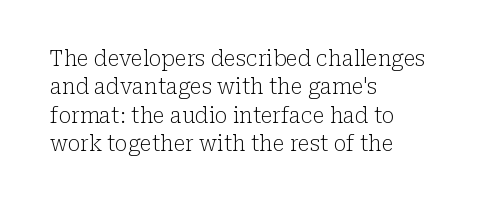
The image shows 21 px text type, upright; set left-aligned, normal line spacing (1.35x), normal letter spacing, not underlined.
